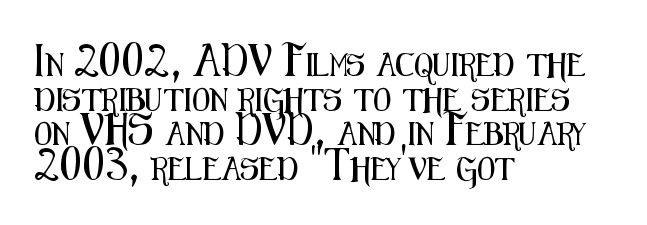
{"italic": "no", "underline": "no", "align": "left", "line_spacing": "normal", "line_spacing_ratio": 1.51, "letter_spacing": "normal", "letter_spacing_em": 0.0, "glyph_px": 23}
